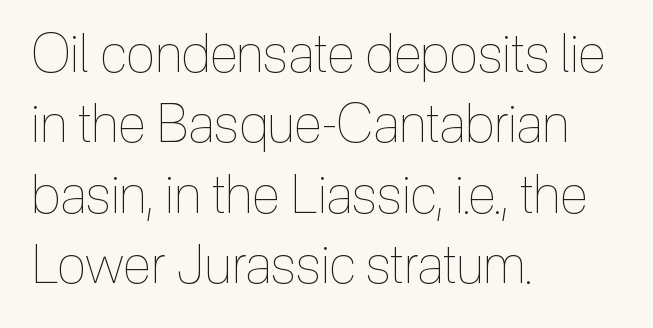
Q: Is the text bold? A: No.
Q: Is the text italic (slanted)? A: No, it is upright.
Q: Is the text underlined? A: No.
Q: How is the paragraph aligned? A: Left-aligned.
Q: Is the spacing between letters normal or unusually wide? A: Normal.
Q: Is the spacing between lines tight, normal or loose? A: Normal.
Q: Width (condensed, normal, or wide)? A: Condensed.
Q: x-height? A: Medium.
Q: Monospaced? A: No.
